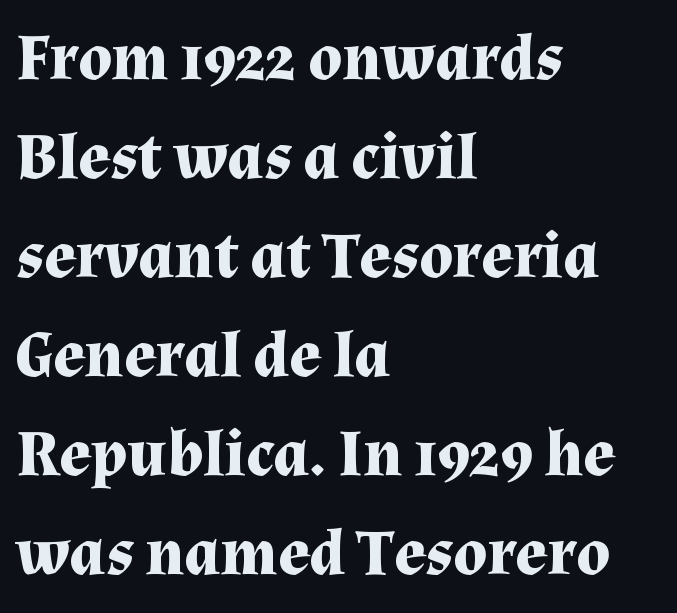
Weight check: bold — yes, fully. Typeset ragged right — the left edge is the straight one. Proportional: the letters do not fall into vertical columns. Leading: standard.
